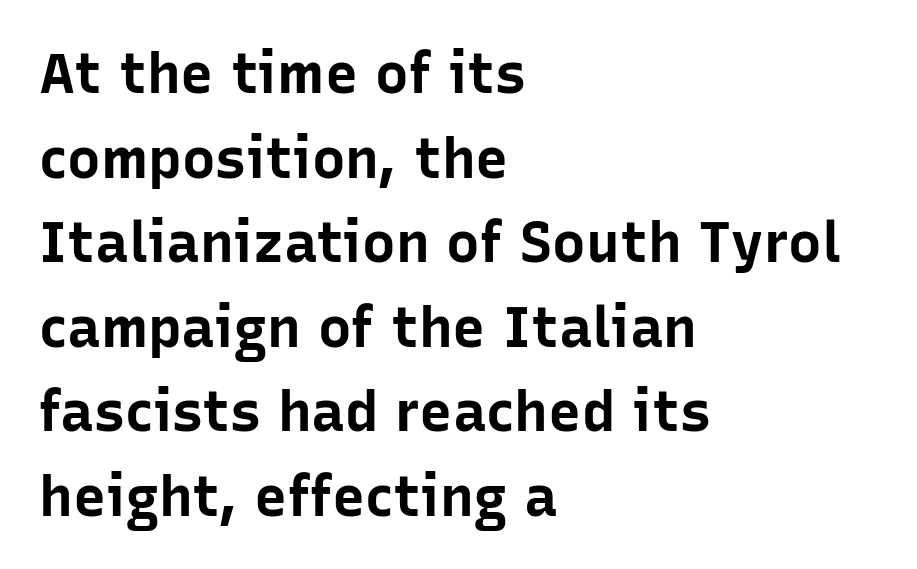
Line starts are locked; line ends wander. A typesetter would call this proportional, since set widths differ per character. Typographic density is high because the face is bold. The rendering uses a moderate line-height, typical for paragraphs. Is there any slant? The stems are plumb.
